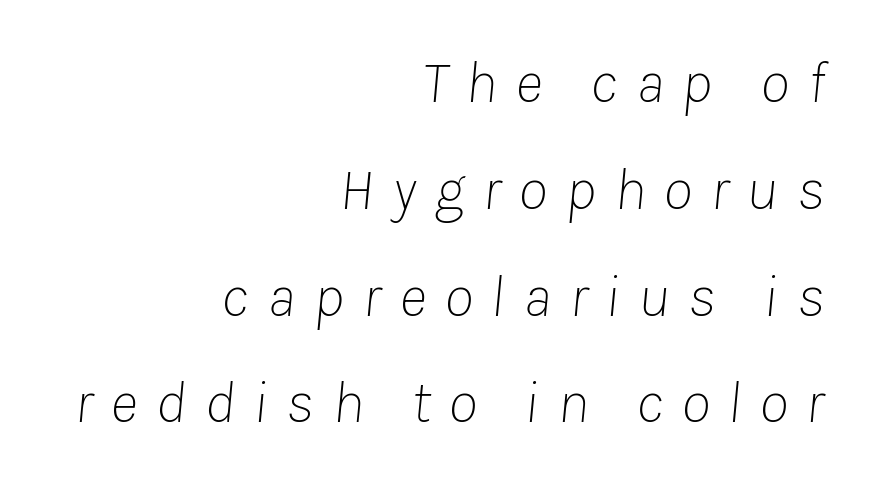
These lines are rendered in a variable-pitch font. Stems here are at most as thick as an everyday book face. What stands out about the letter spacing? Its width — letters are far apart. Layout note: lines flush right.
